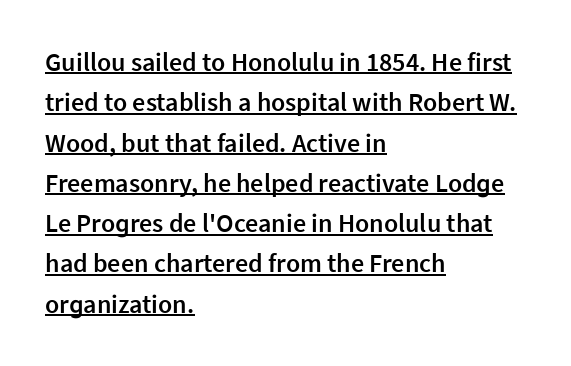
When letters stand straight like this, we call the style roman or upright. Compared with a centered layout, this one pins lines to the left instead. Reading down the column, the eye jumps a familiar distance to each next line. The passage shown has conventional tracking throughout.
